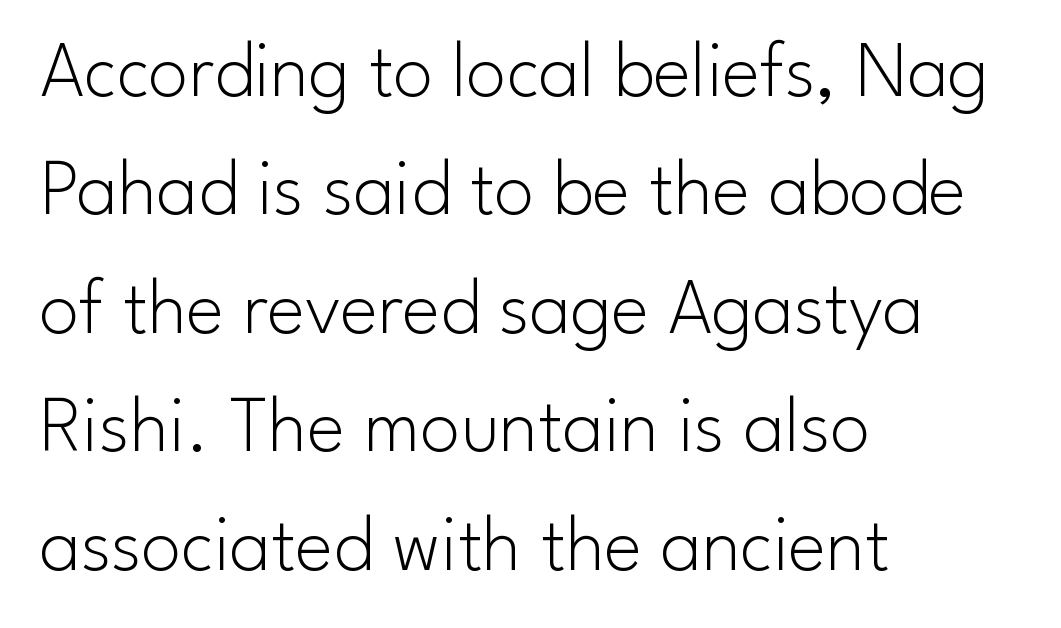
Q: Is the text bold? A: No.
Q: Is the text italic (slanted)? A: No, it is upright.
Q: Is the typeface a serif or a sans-serif typeface? A: Sans-serif.
Q: Is the text underlined? A: No.
Q: How is the paragraph aligned? A: Left-aligned.
Q: Is the spacing between letters normal or unusually wide? A: Normal.
Q: Is the spacing between lines tight, normal or loose? A: Normal.
Q: Width (condensed, normal, or wide)? A: Normal.
Q: Stroke contrast? A: Low.
Q: x-height? A: Small.
Q: Monospaced? A: No.
